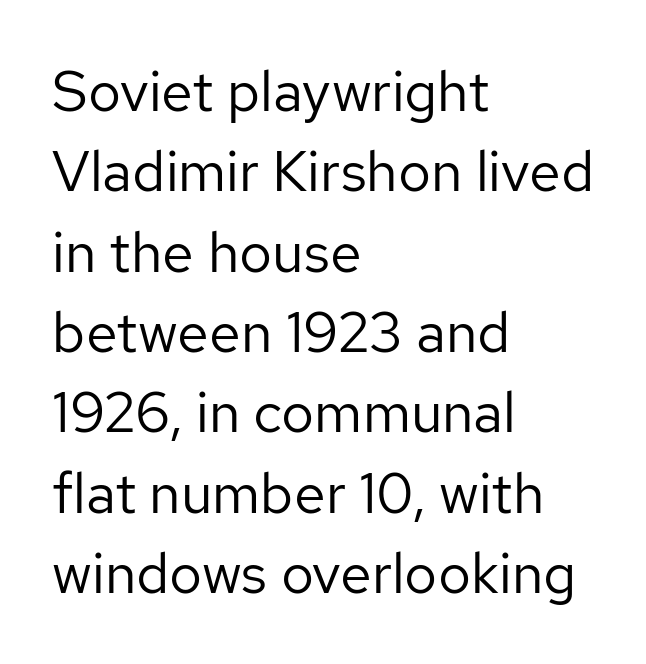
These lines stack with their left ends in a neat column. Look at the tracking — it's just the regular setting, nothing added. This sample has the flowing, uneven cadence of proportional lettering. A light-to-regular cut is what we see here.
